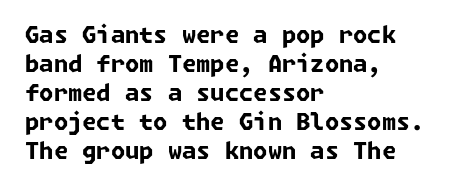
The image shows 23 px bold type; set left-aligned, normal line spacing (1.26x), normal letter spacing, not underlined.
